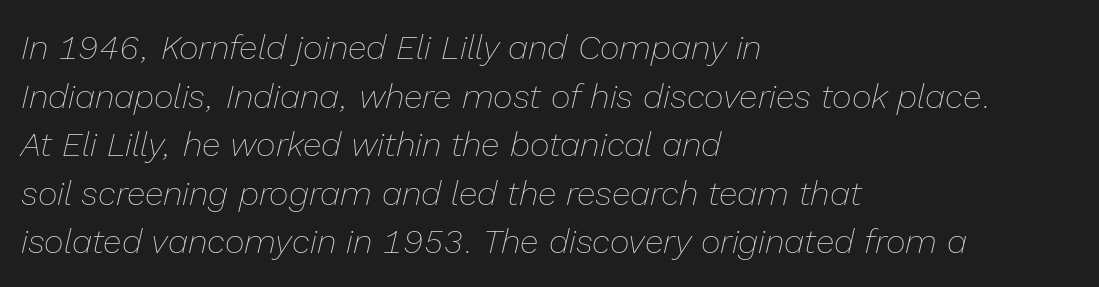
Note the varied advance widths — an 'i' is clearly narrower than an 'm'. The gaps between neighbouring characters are ordinary and unremarkable. Posture: slanted. These lines are set flush left with a ragged right edge. Stroke mass is kept to a normal reading level or below.
